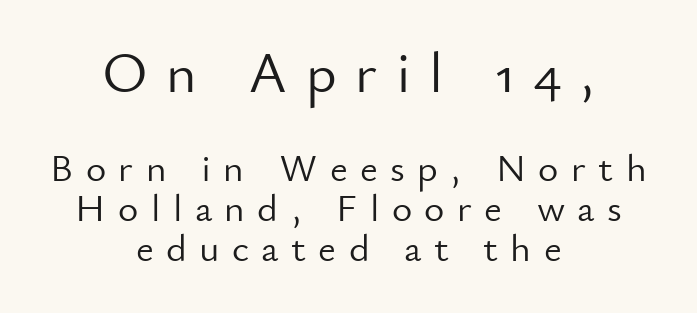
Q: Is the text bold? A: No.
Q: Is the text italic (slanted)? A: No, it is upright.
Q: Is the typeface a serif or a sans-serif typeface? A: Sans-serif.
Q: Is the text underlined? A: No.
Q: How is the paragraph aligned? A: Centered.
Q: Is the spacing between letters normal or unusually wide? A: Unusually wide.
Q: Is the spacing between lines tight, normal or loose? A: Tight.
Q: Which block of text is set in a larger size, the first (top) or the second (bottom)? A: The first (top) one.
Q: Width (condensed, normal, or wide)? A: Normal.
Q: Stroke contrast? A: Low.
Q: x-height? A: Small.
Q: Monospaced? A: No.
